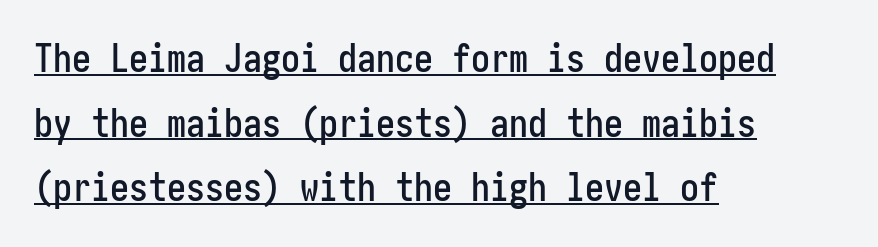
Q: Is the text italic (slanted)? A: No, it is upright.
Q: Is the typeface a serif or a sans-serif typeface? A: Sans-serif.
Q: Is the text underlined? A: Yes.
Q: How is the paragraph aligned? A: Left-aligned.
Q: Is the spacing between letters normal or unusually wide? A: Normal.
Q: Is the spacing between lines tight, normal or loose? A: Normal.
Q: Width (condensed, normal, or wide)? A: Condensed.
Q: Stroke contrast? A: Low.
Q: x-height? A: Medium.
